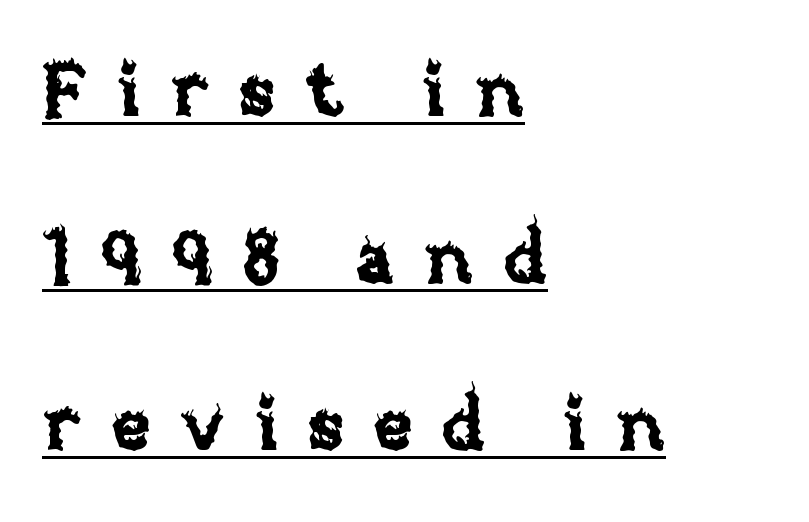
{"italic": "no", "width": "normal", "stroke_contrast": "low", "x_height": "large", "monospaced": "no", "underline": "yes", "align": "left", "line_spacing": "loose", "line_spacing_ratio": 2.26, "letter_spacing": "wide", "letter_spacing_em": 0.4, "glyph_px": 74}
